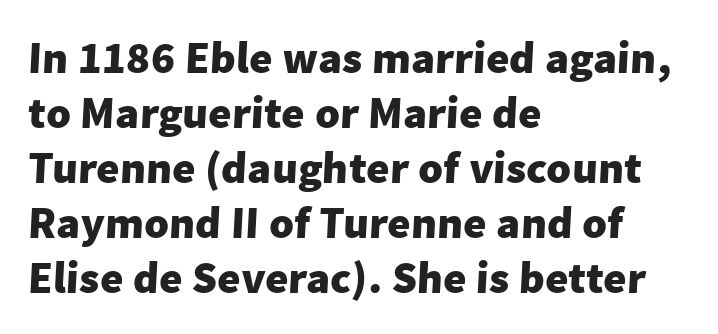
{"serif": "no", "bold": "yes", "weight": "heavy", "width": "normal", "stroke_contrast": "low", "x_height": "medium", "monospaced": "no", "underline": "no", "align": "left", "line_spacing_ratio": 1.22, "letter_spacing": "normal", "letter_spacing_em": 0.0, "glyph_px": 45}
